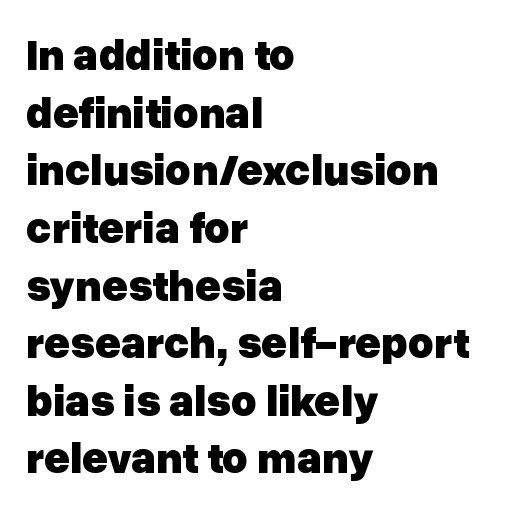
{"serif": "no", "italic": "no", "bold": "yes", "weight": "heavy", "width": "normal", "stroke_contrast": "low", "x_height": "medium", "monospaced": "no", "underline": "no", "align": "left", "line_spacing": "normal", "line_spacing_ratio": 1.31, "letter_spacing": "normal", "letter_spacing_em": 0.0, "glyph_px": 44}
